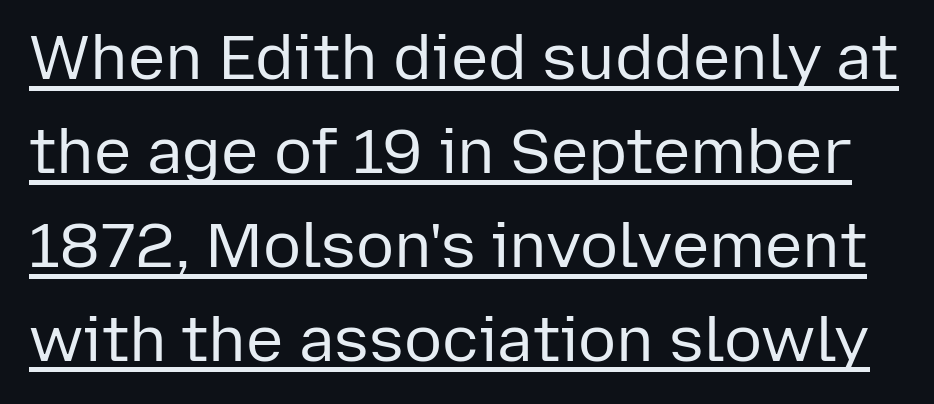
{"serif": "no", "italic": "no", "bold": "no", "weight": "regular", "width": "normal", "stroke_contrast": "low", "x_height": "medium", "monospaced": "no", "underline": "yes", "line_spacing": "normal", "line_spacing_ratio": 1.49, "letter_spacing": "normal", "letter_spacing_em": 0.0, "glyph_px": 63}
